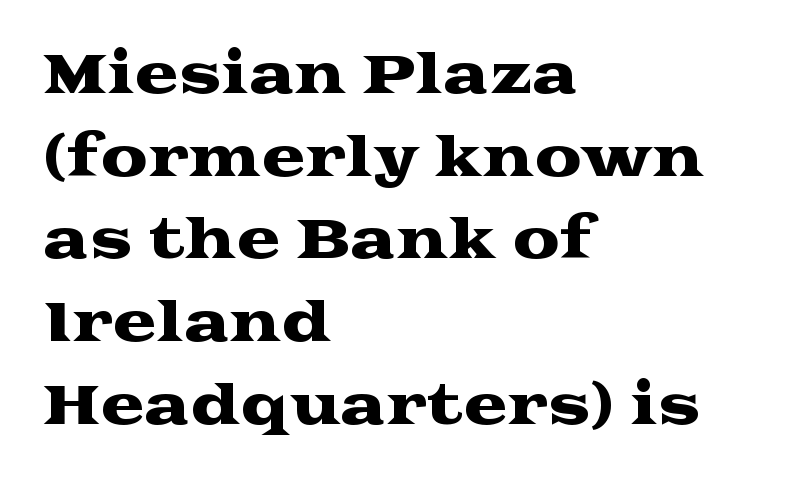
You could not count columns in this text — the font is proportionally spaced. The axis of the letterforms is exactly vertical. Interline gaps are of average width in this sample. The passage shown has conventional tracking throughout. Lines of text with bare space underneath.
